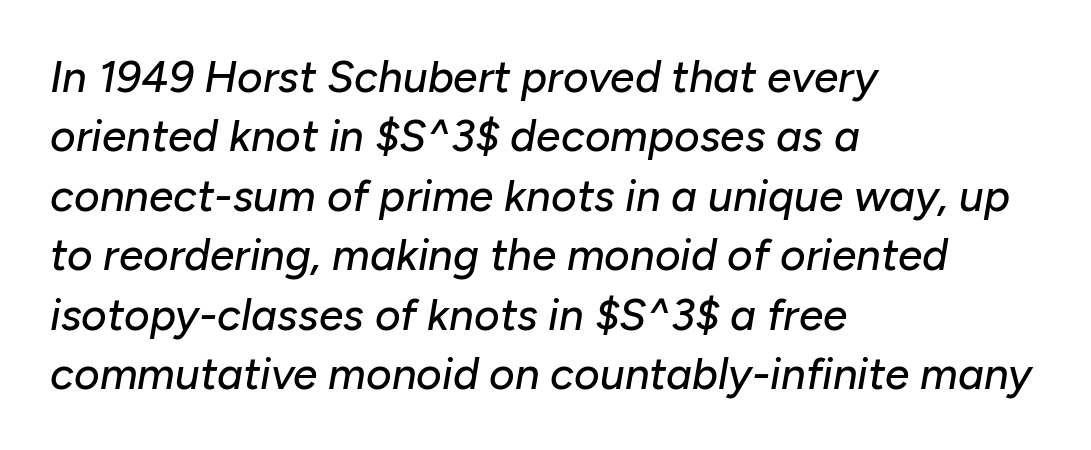
{"italic": "yes", "lean": "right", "slant_degrees": 10, "width": "normal", "stroke_contrast": "low", "x_height": "medium", "monospaced": "no", "underline": "no", "align": "left", "line_spacing": "normal", "line_spacing_ratio": 1.35, "letter_spacing": "normal", "letter_spacing_em": 0.0, "glyph_px": 44}
